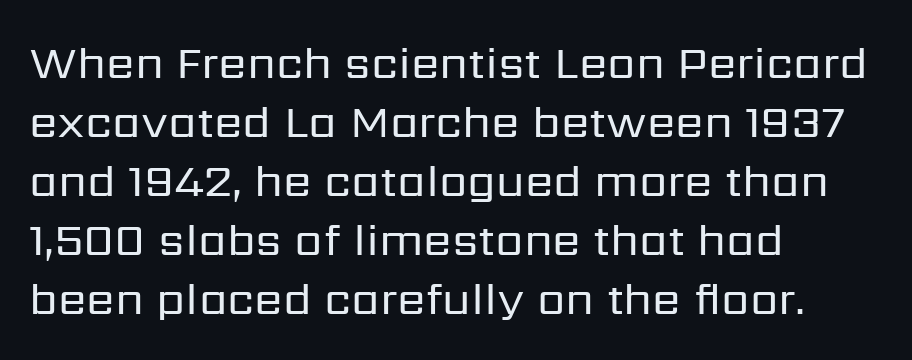
{"serif": "no", "italic": "no", "bold": "no", "weight": "regular", "width": "normal", "stroke_contrast": "low", "x_height": "medium", "monospaced": "no", "underline": "no", "align": "left", "line_spacing": "normal", "line_spacing_ratio": 1.28, "letter_spacing": "normal", "letter_spacing_em": 0.0, "glyph_px": 46}
